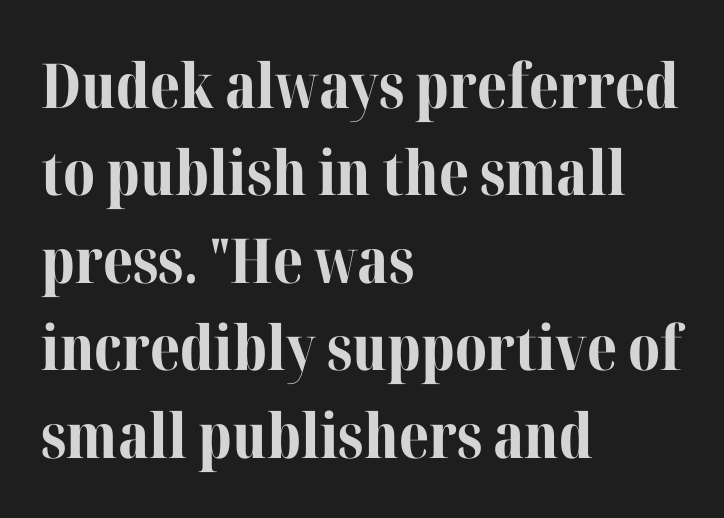
{"serif": "yes", "italic": "no", "bold": "yes", "weight": "bold", "width": "normal", "stroke_contrast": "medium", "x_height": "medium", "monospaced": "no", "underline": "no", "align": "left", "line_spacing": "normal", "line_spacing_ratio": 1.41, "letter_spacing": "normal", "letter_spacing_em": 0.0, "glyph_px": 62}
